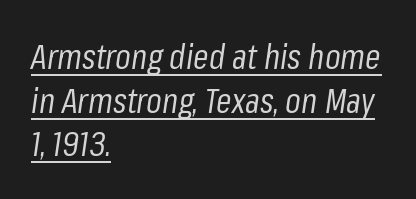
Emphasis is given by a line drawn under the lettering. Words appear dense and cohesive because spacing is normal. The glyphs look as if they've been sheared to an angle. Visually the block forms a straight wall on the left and a jagged coastline on the right. Is this a fixed-width face? No — the glyphs have proportional, varying widths.
